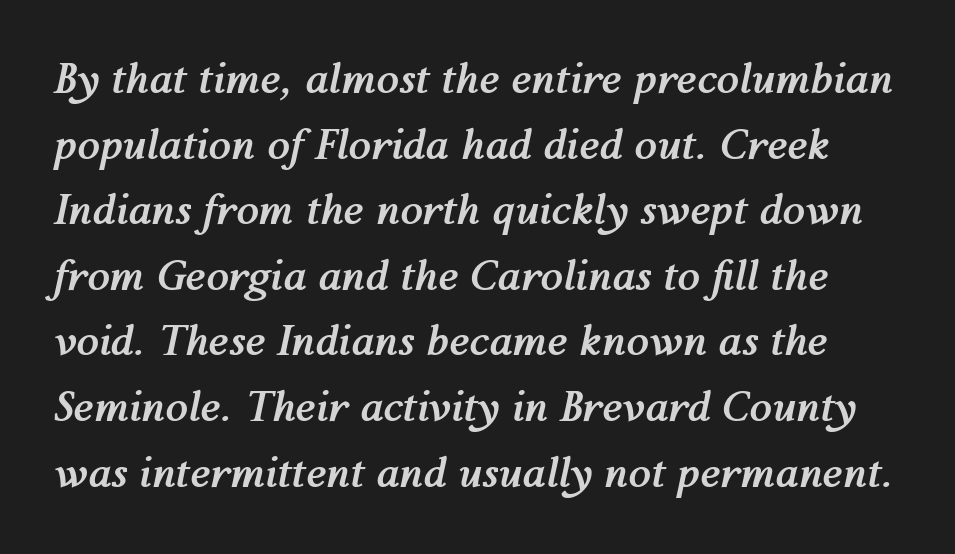
The image shows 41 px semibold type, italic (leaning right); set normal line spacing (1.6x), normal letter spacing, not underlined; medium stroke contrast and a medium x-height.
